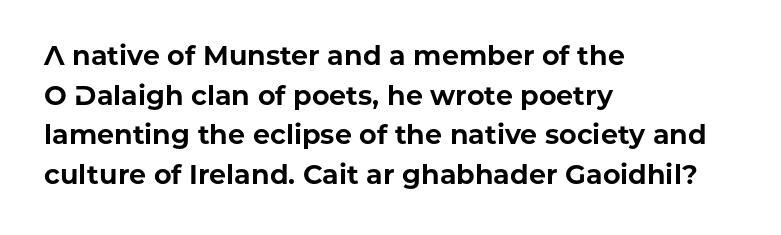
Q: Is the text bold? A: Yes.
Q: Is the text italic (slanted)? A: No, it is upright.
Q: Is the text underlined? A: No.
Q: How is the paragraph aligned? A: Left-aligned.
Q: Is the spacing between letters normal or unusually wide? A: Normal.
Q: Is the spacing between lines tight, normal or loose? A: Normal.
